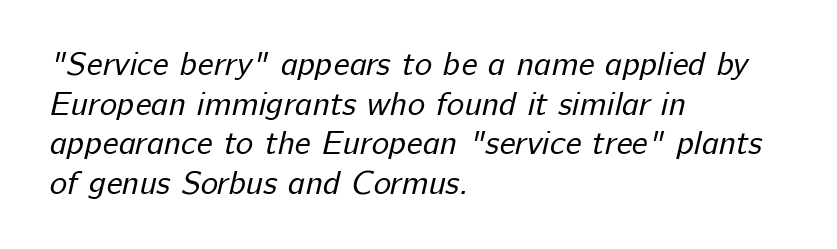
{"serif": "no", "bold": "no", "weight": "regular", "width": "normal", "stroke_contrast": "low", "x_height": "medium", "monospaced": "no", "underline": "no", "align": "left", "line_spacing_ratio": 1.2, "letter_spacing": "normal", "letter_spacing_em": 0.0, "glyph_px": 33}
